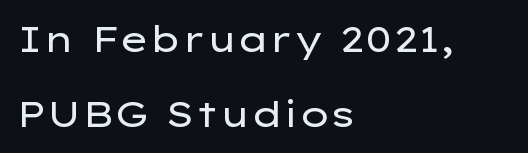
{"serif": "no", "italic": "no", "bold": "no", "weight": "regular", "width": "wide", "stroke_contrast": "low", "x_height": "medium", "monospaced": "no", "underline": "no", "align": "left", "line_spacing": "loose", "line_spacing_ratio": 2.09, "letter_spacing": "normal", "letter_spacing_em": 0.0, "glyph_px": 36}
